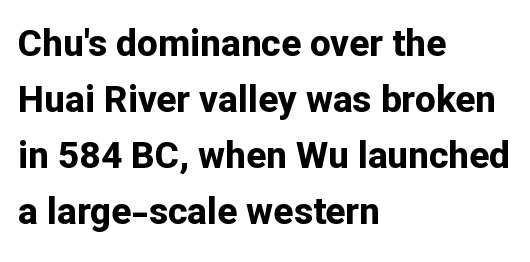
Strong, thick strokes mark this as bold type. Stroke terminals: plain, sans-serif. Posture: vertical. The leading is moderate, giving the passage an even texture. A typesetter would call this proportional, since set widths differ per character. No extra tracking has been applied to these lines.
